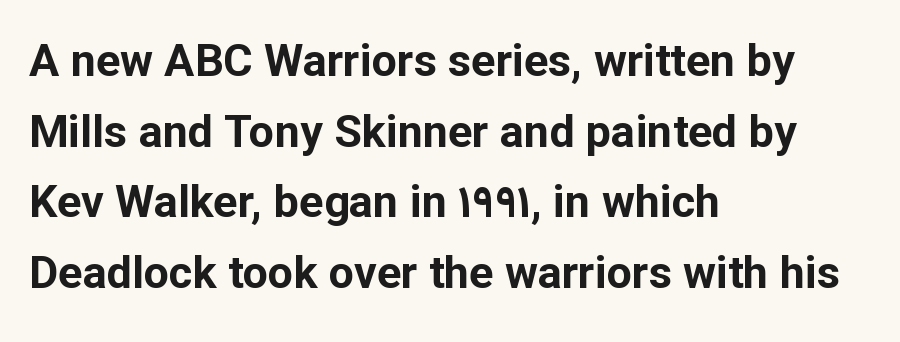
The passage shown has conventional tracking throughout. Anything drawn beneath the words? Only blank space. Is the block centered? No — it sits flush against the left margin. Upright lettering throughout. The leading is moderate, giving the passage an even texture.
